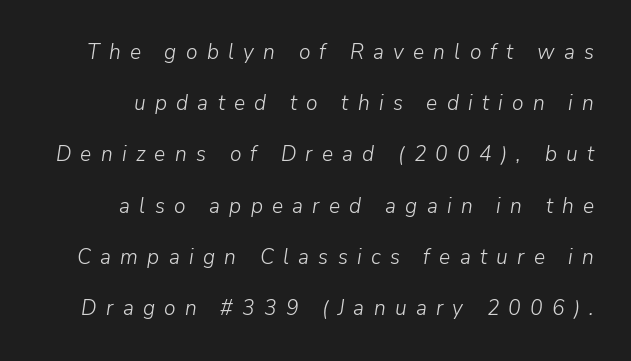
Q: Is the text bold? A: No.
Q: Is the text italic (slanted)? A: Yes, it leans right by about 9 degrees.
Q: Is the text underlined? A: No.
Q: Is the spacing between letters normal or unusually wide? A: Unusually wide.
Q: Is the spacing between lines tight, normal or loose? A: Loose.
